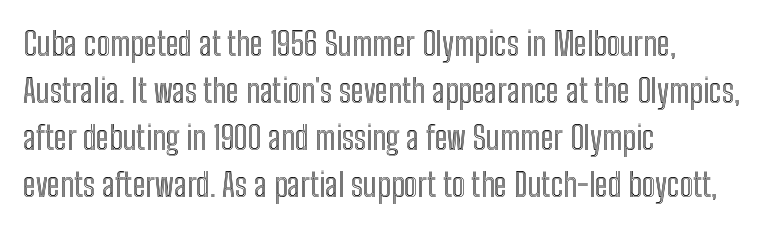
{"italic": "no", "width": "condensed", "x_height": "medium", "monospaced": "no", "underline": "no", "align": "left", "line_spacing": "normal", "line_spacing_ratio": 1.42, "letter_spacing": "normal", "letter_spacing_em": 0.0, "glyph_px": 33}
